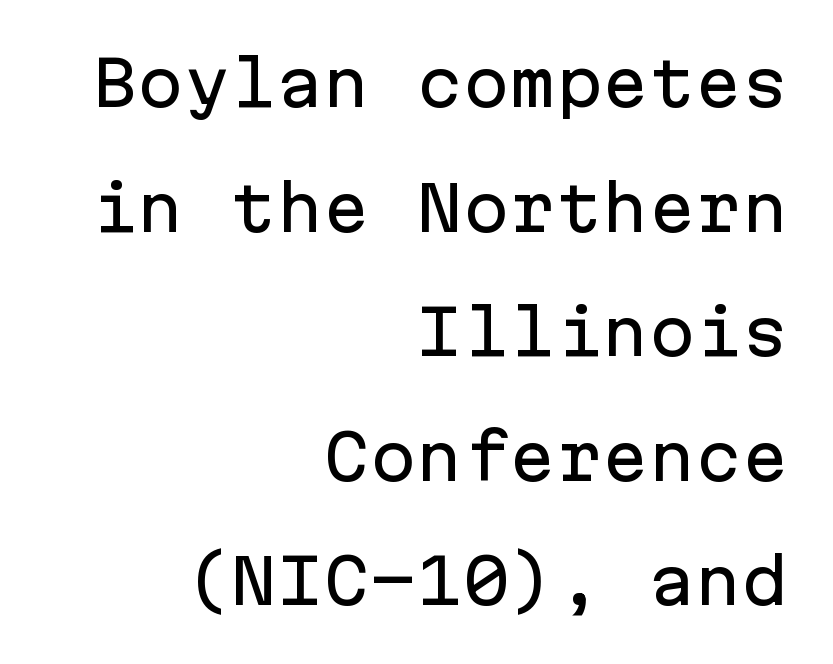
Q: Is the text italic (slanted)? A: No, it is upright.
Q: Is the typeface a serif or a sans-serif typeface? A: Sans-serif.
Q: Is the text underlined? A: No.
Q: How is the paragraph aligned? A: Right-aligned.
Q: Is the spacing between letters normal or unusually wide? A: Normal.
Q: Is the spacing between lines tight, normal or loose? A: Loose.
Q: Width (condensed, normal, or wide)? A: Normal.
Q: Stroke contrast? A: Low.
Q: x-height? A: Medium.
Q: Monospaced? A: Yes.
